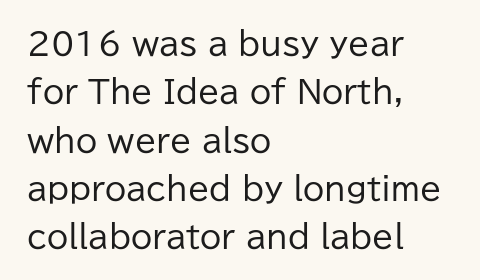
The letters advance in unequal steps, a hallmark of proportional type. Notice how the stems are strictly vertical — no italics here. Rule under the text: the space is simply empty. Quick note: interline space is typical. In CSS terms this would be text-align: left.
